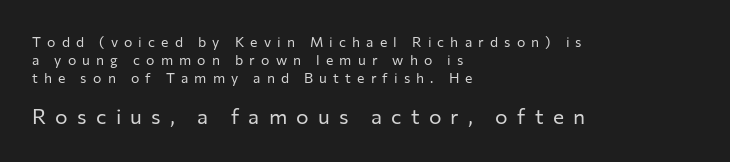
The image shows 21 px text type, upright; set left-aligned, normal line spacing (1.27x), unusually wide letter spacing (+0.44 em), not underlined; the second (bottom) block is 1.5x larger.
